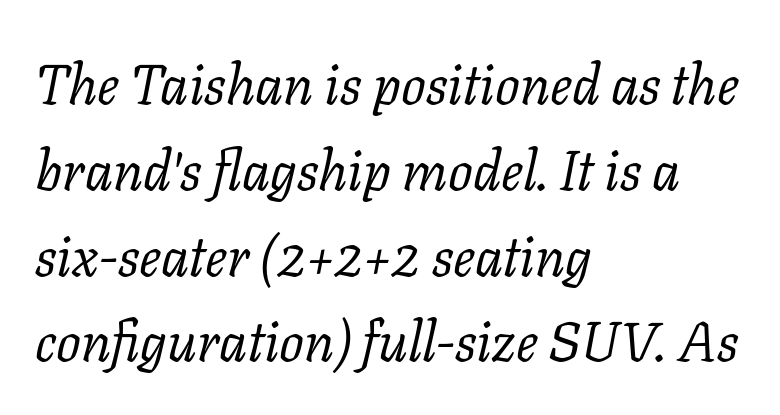
The image shows 55 px regular-weight serif type, italic (leaning right); set left-aligned, normal line spacing (1.56x), normal letter spacing, not underlined; low stroke contrast and a medium x-height.
